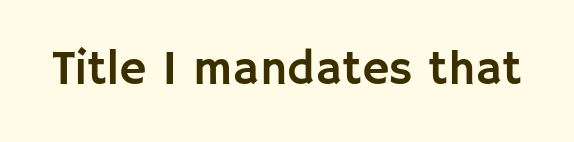
The image shows 47 px sans-serif type, upright; set normal letter spacing, not underlined; low stroke contrast and a large x-height.
